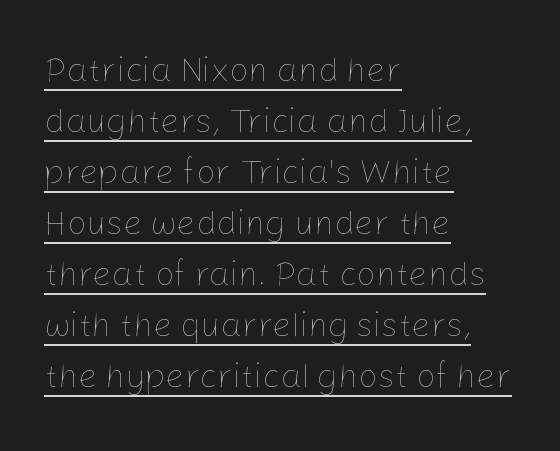
Q: Is the text bold? A: No.
Q: Is the text italic (slanted)? A: No, it is upright.
Q: Is the text underlined? A: Yes.
Q: How is the paragraph aligned? A: Left-aligned.
Q: Is the spacing between letters normal or unusually wide? A: Normal.
Q: Is the spacing between lines tight, normal or loose? A: Normal.
Q: Width (condensed, normal, or wide)? A: Normal.
Q: Stroke contrast? A: Low.
Q: x-height? A: Medium.
Q: Monospaced? A: No.
